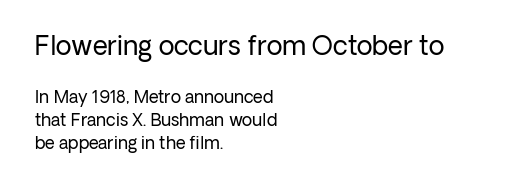
Q: Is the text bold? A: No.
Q: Is the text italic (slanted)? A: No, it is upright.
Q: Is the text underlined? A: No.
Q: How is the paragraph aligned? A: Left-aligned.
Q: Is the spacing between letters normal or unusually wide? A: Normal.
Q: Is the spacing between lines tight, normal or loose? A: Normal.
Q: Which block of text is set in a larger size, the first (top) or the second (bottom)? A: The first (top) one.
